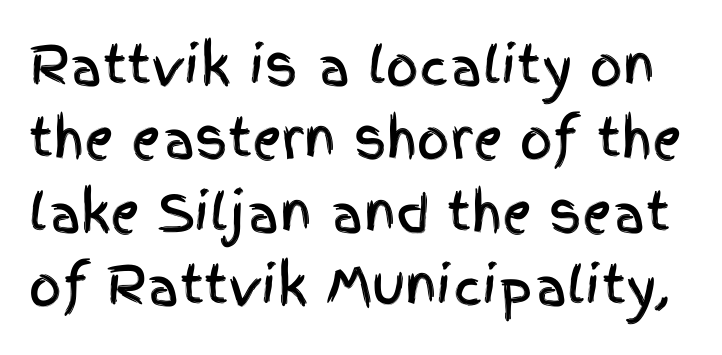
{"serif": "no", "italic": "no", "width": "condensed", "x_height": "large", "monospaced": "no", "underline": "no", "line_spacing": "normal", "line_spacing_ratio": 1.44, "letter_spacing": "normal", "letter_spacing_em": 0.0, "glyph_px": 51}
